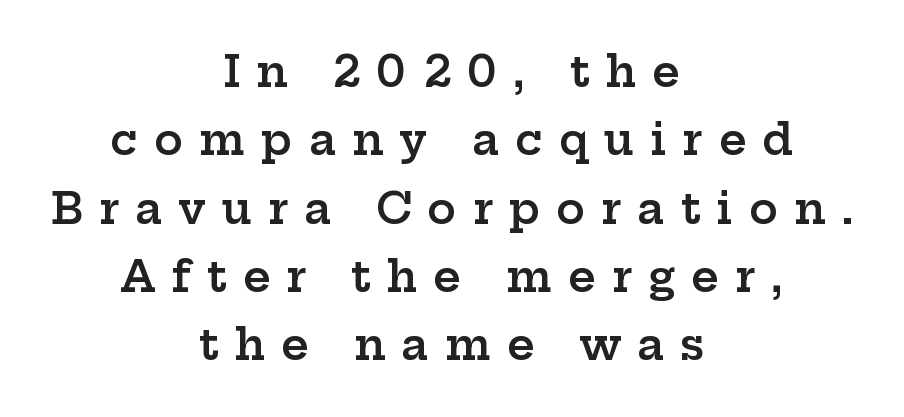
Each glyph is drawn with semibold strokes, heavier than normal yet not fully bold. Both edges are ragged and mirror each other, which tells us the setting is centered. The letters are spread apart with noticeably loose tracking. The letters advance in unequal steps, a hallmark of proportional type.
